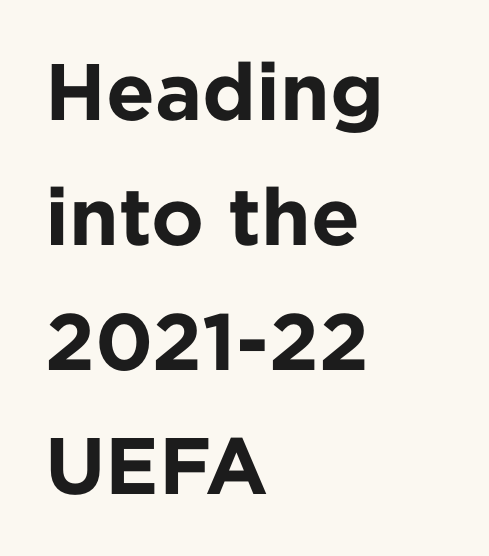
{"serif": "no", "italic": "no", "bold": "yes", "weight": "bold", "width": "normal", "stroke_contrast": "low", "x_height": "medium", "monospaced": "no", "underline": "no", "align": "left", "line_spacing": "normal", "line_spacing_ratio": 1.56, "letter_spacing": "normal", "letter_spacing_em": 0.0, "glyph_px": 80}
